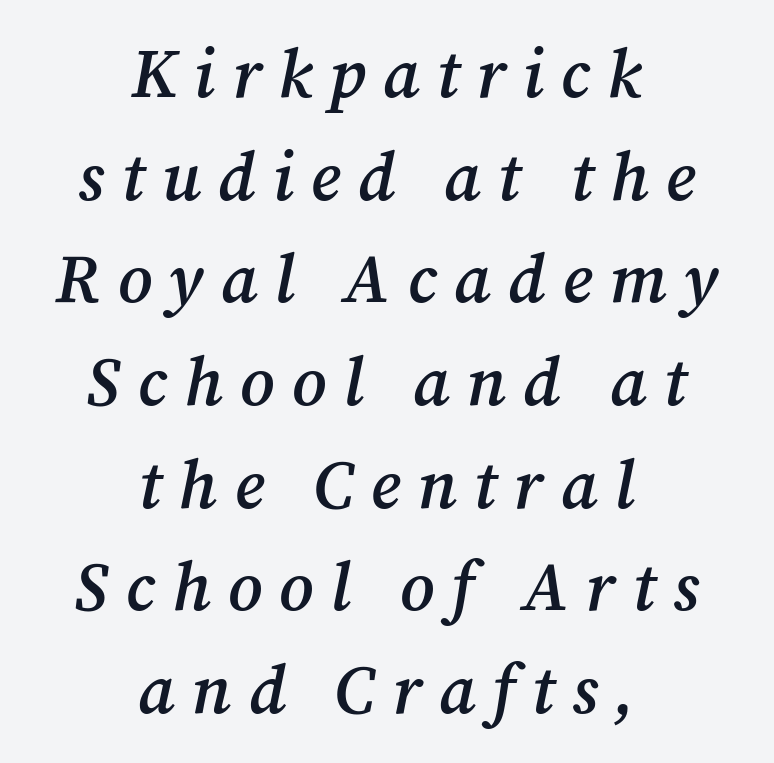
Q: Is the text bold? A: Semi-bold.
Q: Is the text italic (slanted)? A: Yes, it leans right by about 12 degrees.
Q: Is the typeface a serif or a sans-serif typeface? A: Serif.
Q: Is the text underlined? A: No.
Q: How is the paragraph aligned? A: Centered.
Q: Is the spacing between letters normal or unusually wide? A: Unusually wide.
Q: Is the spacing between lines tight, normal or loose? A: Normal.
Q: Width (condensed, normal, or wide)? A: Normal.
Q: Stroke contrast? A: Medium.
Q: x-height? A: Medium.
Q: Monospaced? A: No.
